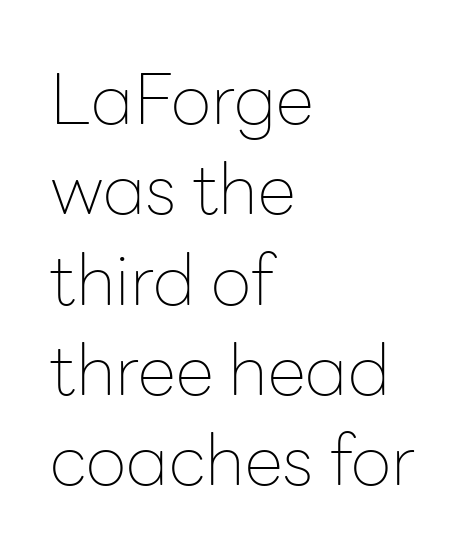
Check under the words: just untouched page. Unbolded letterforms with no extra heft. The font's upright variant was chosen for this text. Honestly, the row spacing looks completely unremarkable. Standard letterfit; no display-style spreading of the glyphs. I'd call this a sans setting — the letters go barefoot.
